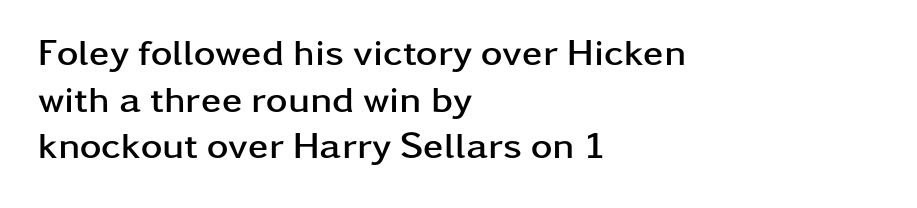
Q: Is the text bold? A: Yes.
Q: Is the text italic (slanted)? A: No, it is upright.
Q: Is the typeface a serif or a sans-serif typeface? A: Sans-serif.
Q: Is the text underlined? A: No.
Q: How is the paragraph aligned? A: Left-aligned.
Q: Is the spacing between letters normal or unusually wide? A: Normal.
Q: Is the spacing between lines tight, normal or loose? A: Normal.
Q: Width (condensed, normal, or wide)? A: Wide.
Q: Stroke contrast? A: Low.
Q: x-height? A: Medium.
Q: Monospaced? A: No.
